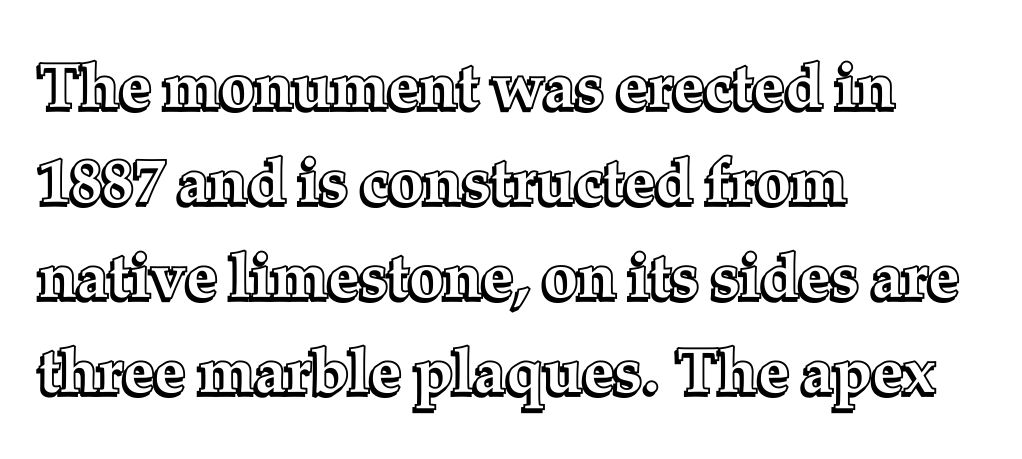
Q: Is the text italic (slanted)? A: No, it is upright.
Q: Is the text underlined? A: No.
Q: How is the paragraph aligned? A: Left-aligned.
Q: Is the spacing between letters normal or unusually wide? A: Normal.
Q: Is the spacing between lines tight, normal or loose? A: Normal.
Q: Width (condensed, normal, or wide)? A: Normal.
Q: x-height? A: Medium.
Q: Monospaced? A: No.
